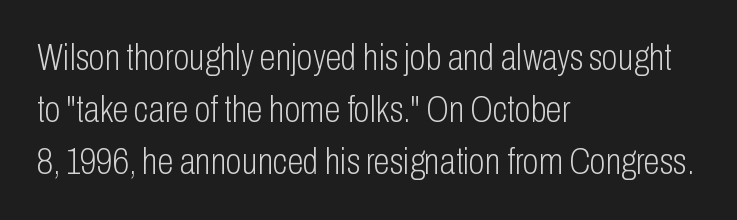
{"serif": "no", "italic": "no", "bold": "no", "weight": "light", "width": "condensed", "stroke_contrast": "low", "x_height": "medium", "monospaced": "no", "underline": "no", "align": "left", "line_spacing": "normal", "line_spacing_ratio": 1.41, "letter_spacing": "normal", "letter_spacing_em": 0.0, "glyph_px": 37}
